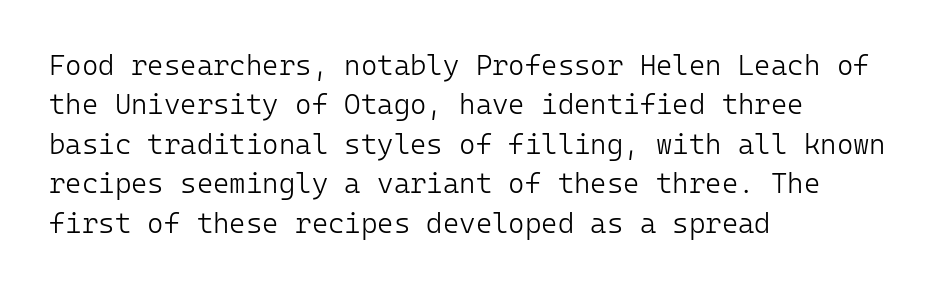
The image shows 28 px light sans-serif type, upright, monospaced; set left-aligned, normal line spacing (1.41x), normal letter spacing, not underlined; low stroke contrast and a medium x-height.
